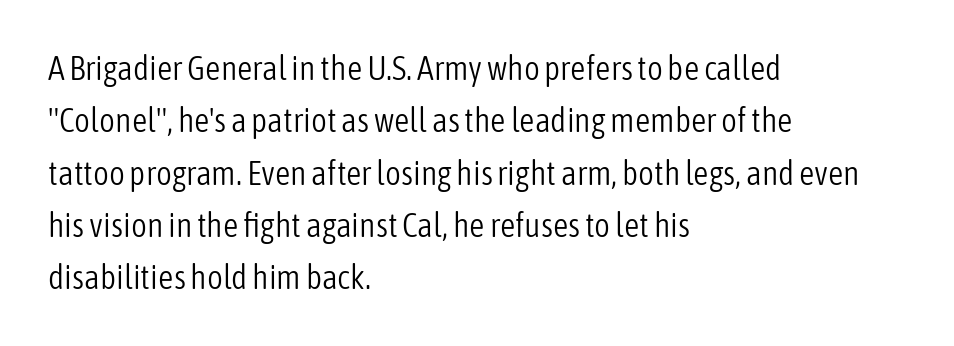
Q: Is the text bold? A: No.
Q: Is the text italic (slanted)? A: No, it is upright.
Q: Is the typeface a serif or a sans-serif typeface? A: Sans-serif.
Q: Is the text underlined? A: No.
Q: How is the paragraph aligned? A: Left-aligned.
Q: Is the spacing between letters normal or unusually wide? A: Normal.
Q: Is the spacing between lines tight, normal or loose? A: Normal.
Q: Width (condensed, normal, or wide)? A: Condensed.
Q: Stroke contrast? A: Low.
Q: x-height? A: Medium.
Q: Monospaced? A: No.
